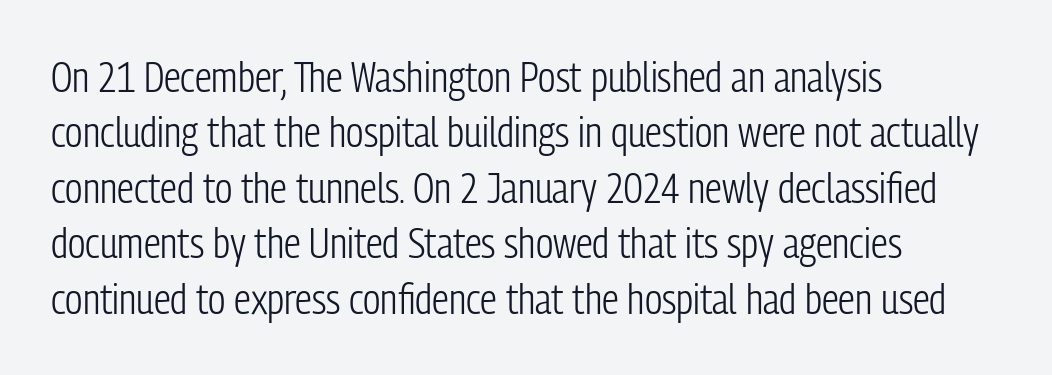
The image shows 42 px light, condensed sans-serif type, upright; set left-aligned, normal line spacing (1.32x), normal letter spacing, not underlined; low stroke contrast and a medium x-height.
